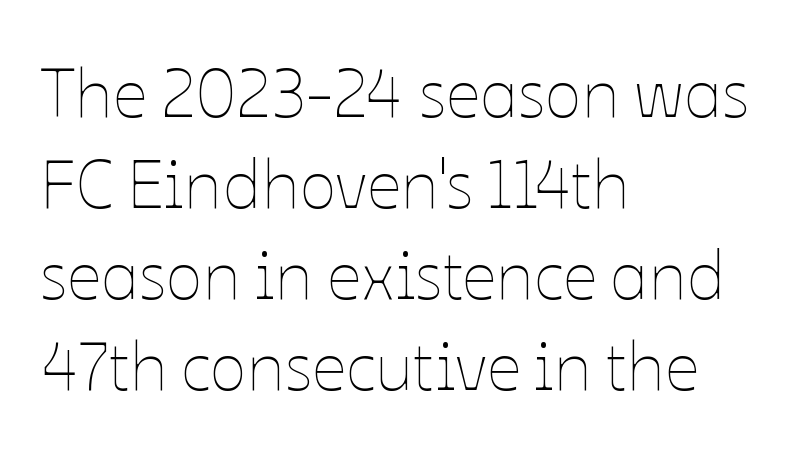
Q: Is the text bold? A: No.
Q: Is the text italic (slanted)? A: No, it is upright.
Q: Is the text underlined? A: No.
Q: How is the paragraph aligned? A: Left-aligned.
Q: Is the spacing between letters normal or unusually wide? A: Normal.
Q: Is the spacing between lines tight, normal or loose? A: Normal.
Q: Width (condensed, normal, or wide)? A: Normal.
Q: Stroke contrast? A: Low.
Q: x-height? A: Medium.
Q: Monospaced? A: No.
